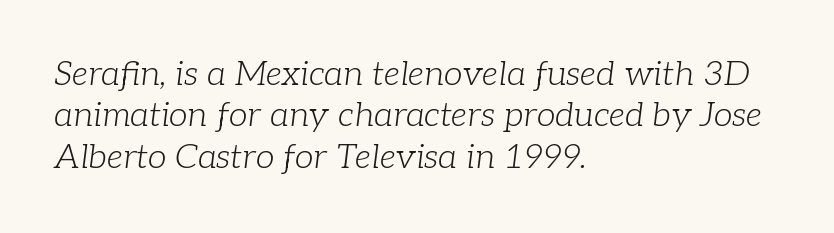
{"serif": "yes", "italic": "yes", "lean": "right", "slant_degrees": 7, "bold": "no", "weight": "light", "width": "normal", "stroke_contrast": "low", "x_height": "medium", "monospaced": "no", "underline": "no", "align": "left", "line_spacing_ratio": 1.22, "letter_spacing": "normal", "letter_spacing_em": 0.0, "glyph_px": 34}
